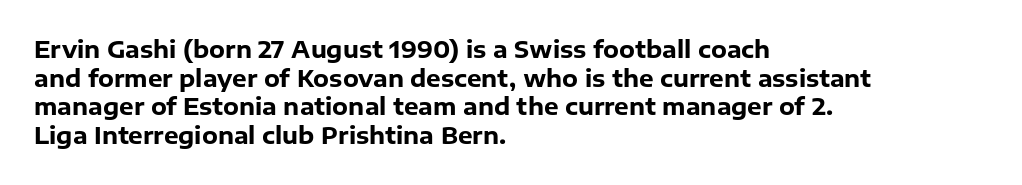
In CSS terms this would be text-align: left. On the weight axis this lands at bold, roughly 700. No word sits above an underline. Regarding leading, the lines here are spaced in the standard way. Quick note: not italic, upright. Glyph-to-glyph distance matches everyday printed text.
